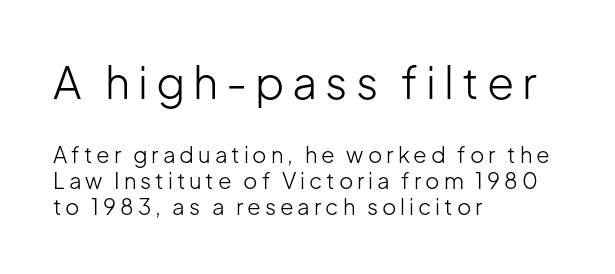
Q: Is the text bold? A: No.
Q: Is the text italic (slanted)? A: No, it is upright.
Q: Is the typeface a serif or a sans-serif typeface? A: Sans-serif.
Q: Is the text underlined? A: No.
Q: How is the paragraph aligned? A: Left-aligned.
Q: Which block of text is set in a larger size, the first (top) or the second (bottom)? A: The first (top) one.
Q: Width (condensed, normal, or wide)? A: Normal.
Q: Stroke contrast? A: Low.
Q: x-height? A: Medium.
Q: Monospaced? A: No.
